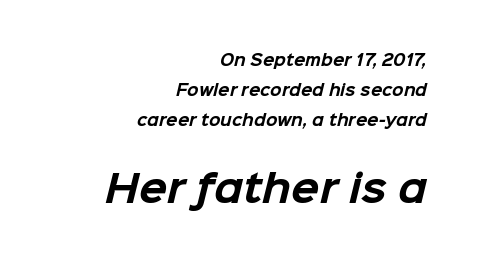
{"serif": "no", "bold": "yes", "weight": "bold", "width": "normal", "stroke_contrast": "low", "x_height": "medium", "monospaced": "no", "underline": "no", "align": "right", "line_spacing": "loose", "line_spacing_ratio": 2.01, "letter_spacing": "normal", "letter_spacing_em": 0.0, "larger_block": "second", "size_ratio": 2.47, "glyph_px": 37}
